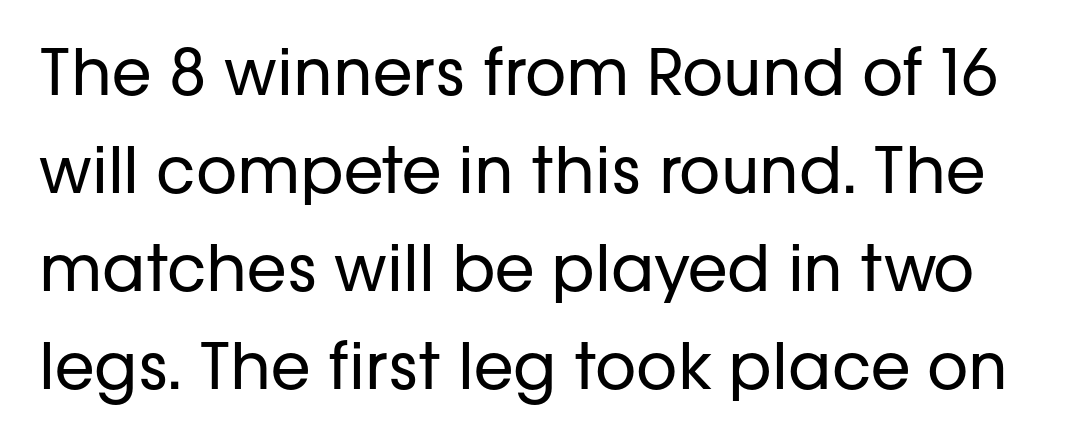
Is there much room between lines? A standard amount, neither cramped nor airy. Honestly, the letter spacing is just normal — you wouldn't notice it. You could not count columns in this text — the font is proportionally spaced. Stroke thickness stays within the range of a standard reading face or lighter.
